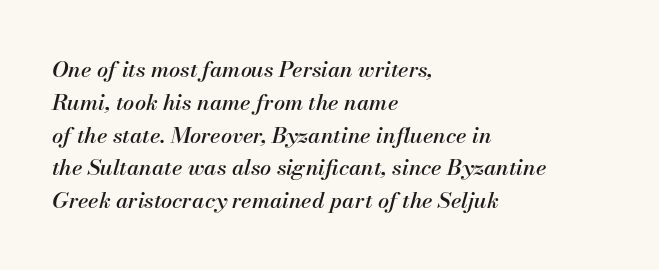
The line texture is even and compact thanks to regular tracking. The letters are slanted; this is an italic face. Clear beneath every line of the passage. The space between consecutive lines is moderate. A student would call this left alignment; a typographer would say flush left, rag right.
